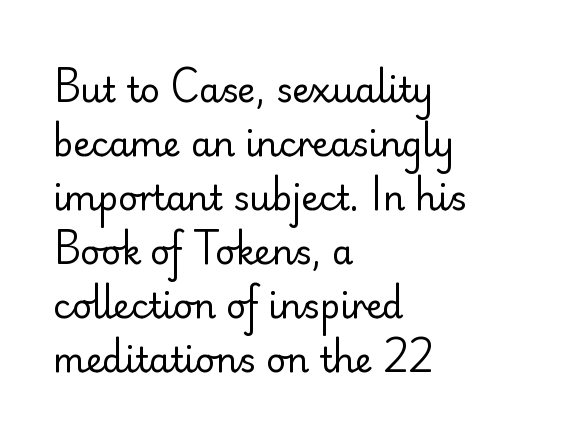
The image shows 34 px regular-weight sans-serif type, upright; set left-aligned, normal line spacing (1.59x), normal letter spacing, not underlined; low stroke contrast and a small x-height.
